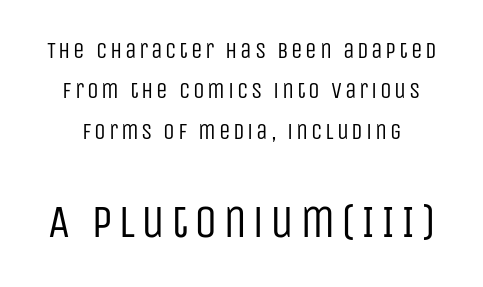
Varying glyph widths throughout — classic text-font behaviour. The specimen omits any rule beneath the text block's lines. It's the straight-up-and-down kind of type. Counters stay open thanks to moderate or lighter strokes. Check where the strokes stop: nothing finishes them off — pure sans. The second block has been scaled up relative to the first.
